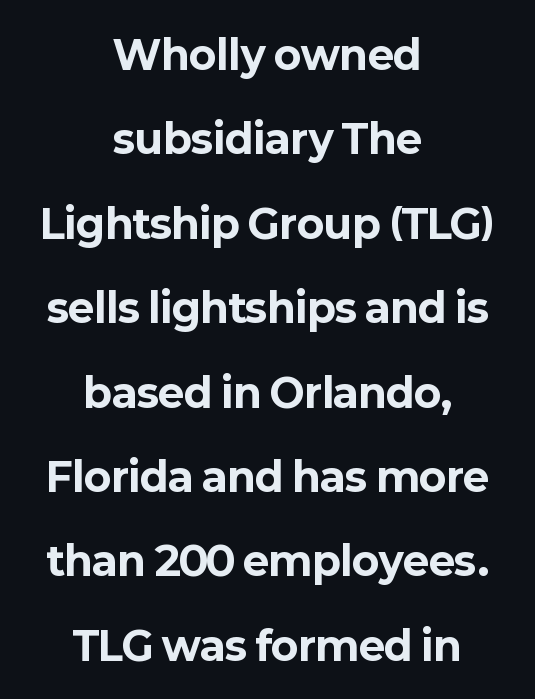
The image shows 40 px bold sans-serif type, upright; set centered, loose line spacing (2.11x), normal letter spacing, not underlined; low stroke contrast and a medium x-height.
